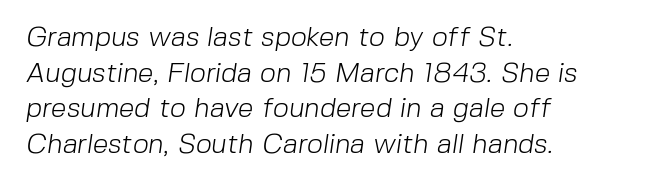
{"serif": "no", "bold": "no", "weight": "light", "width": "normal", "stroke_contrast": "low", "x_height": "medium", "monospaced": "no", "underline": "no", "align": "left", "line_spacing": "normal", "line_spacing_ratio": 1.27, "letter_spacing": "normal", "letter_spacing_em": 0.0, "glyph_px": 28}
